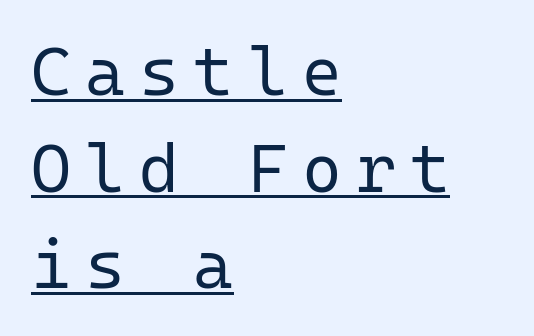
The image shows 68 px regular-weight sans-serif type, upright, monospaced; set left-aligned, normal line spacing (1.42x), unusually wide letter spacing (+0.21 em), underlined; low stroke contrast and a medium x-height.
